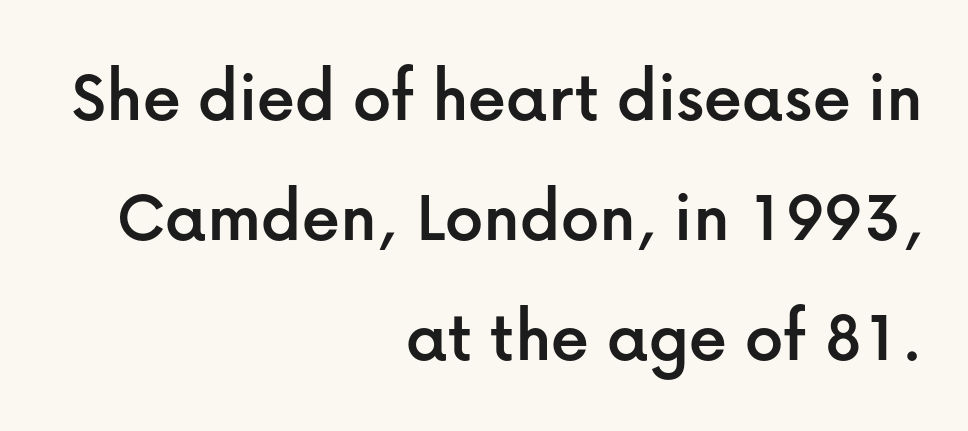
Q: Is the text italic (slanted)? A: No, it is upright.
Q: Is the typeface a serif or a sans-serif typeface? A: Sans-serif.
Q: Is the text underlined? A: No.
Q: How is the paragraph aligned? A: Right-aligned.
Q: Is the spacing between letters normal or unusually wide? A: Normal.
Q: Is the spacing between lines tight, normal or loose? A: Normal.
Q: Width (condensed, normal, or wide)? A: Normal.
Q: Stroke contrast? A: Low.
Q: x-height? A: Medium.
Q: Monospaced? A: No.
